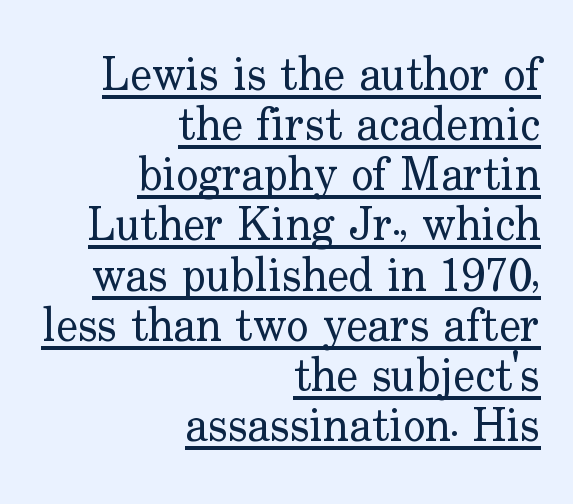
The image shows 46 px regular-weight serif type, upright; set right-aligned, tight line spacing (1.09x), normal letter spacing, underlined; low stroke contrast and a small x-height.
